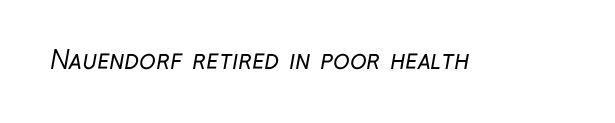
Q: Is the text bold? A: No.
Q: Is the text underlined? A: No.
Q: Is the spacing between letters normal or unusually wide? A: Normal.
